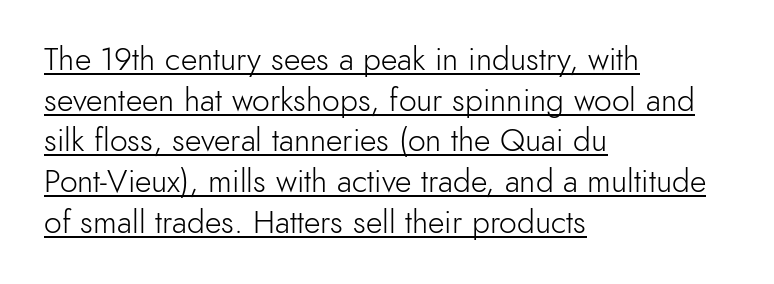
Q: Is the text bold? A: No.
Q: Is the text italic (slanted)? A: No, it is upright.
Q: Is the typeface a serif or a sans-serif typeface? A: Sans-serif.
Q: Is the text underlined? A: Yes.
Q: How is the paragraph aligned? A: Left-aligned.
Q: Is the spacing between letters normal or unusually wide? A: Normal.
Q: Is the spacing between lines tight, normal or loose? A: Normal.
Q: Width (condensed, normal, or wide)? A: Normal.
Q: x-height? A: Small.
Q: Monospaced? A: No.
